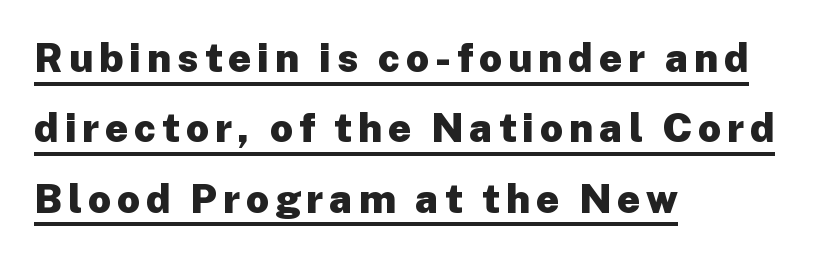
{"serif": "no", "italic": "no", "bold": "yes", "weight": "heavy", "width": "normal", "stroke_contrast": "low", "x_height": "medium", "monospaced": "no", "underline": "yes", "align": "left", "line_spacing_ratio": 1.76, "glyph_px": 40}
